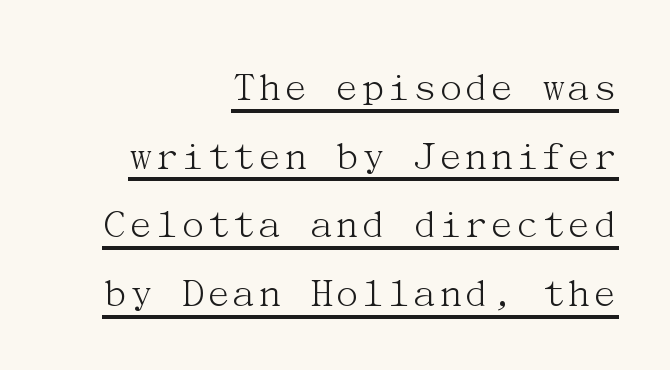
The passage shown stacks its lines at a standard gap. Inter-character spacing is left at the font's built-in metrics. Nope, not italic — everything's standing straight. Observe the serifs anchoring each vertical stroke in this sample.
